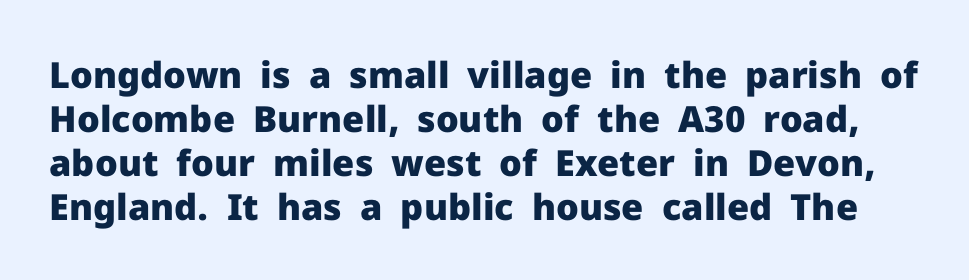
The image shows 36 px heavy sans-serif type, upright; set line spacing 1.22x, normal letter spacing, not underlined; low stroke contrast and a medium x-height.
